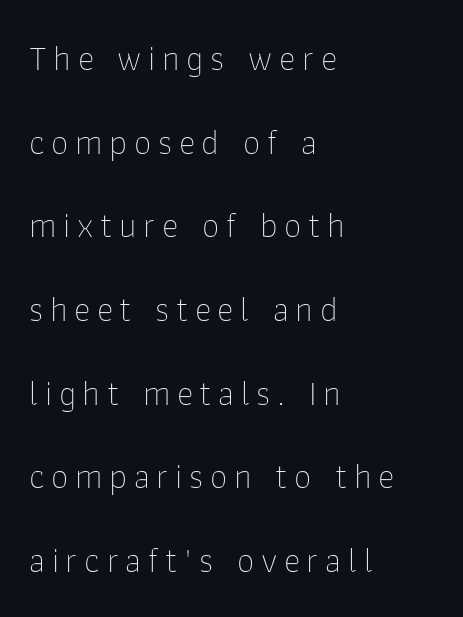
No extra ink here — the face is not bold. The face used here is a sans, in the tradition of grotesques and geometrics. A typesetter would call this proportional, since set widths differ per character. The letters stand straight up with perfectly vertical stems. Widely set lines give the paragraph a tall, airy silhouette.
